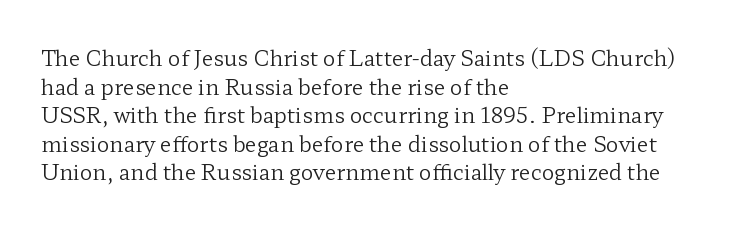
Line beginnings align vertically; line endings do not. Whoever set this chose a conventional vertical rhythm. Stroke mass is kept to a normal reading level or below. Nobody touched the tracking dial on this one.
